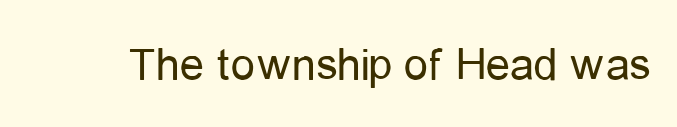
Q: Is the text bold? A: No.
Q: Is the text italic (slanted)? A: No, it is upright.
Q: Is the typeface a serif or a sans-serif typeface? A: Sans-serif.
Q: Is the text underlined? A: No.
Q: Is the spacing between letters normal or unusually wide? A: Normal.
Q: Width (condensed, normal, or wide)? A: Condensed.
Q: Stroke contrast? A: Low.
Q: x-height? A: Medium.
Q: Monospaced? A: No.
